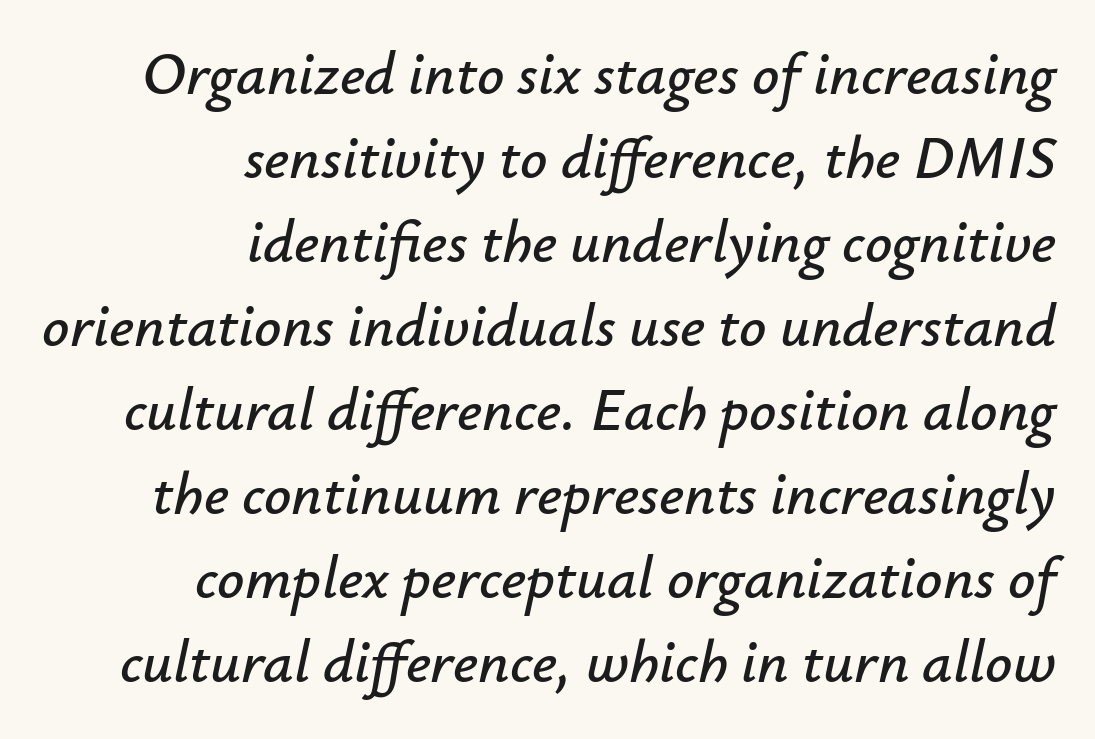
The rendering uses natural spacing where letterforms have individual widths. Only glyphs here, with clear space below each row. Horizontal bands of white between lines are of average thickness. You can tell it's italic because the verticals aren't actually vertical. Is the block centered? No — it sits flush against the right margin. The face used here is rendered with its standard letterfit.
